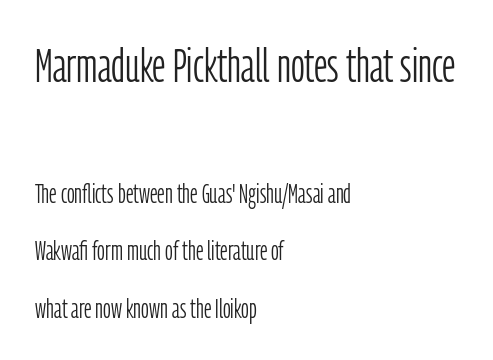
Reading down the column, the eye jumps a long way to each next line. What kind of face is this? One without serifs — a sans. Each line starts at the same left margin while the right side varies. The upper block of text is set noticeably larger than the block beneath it.
